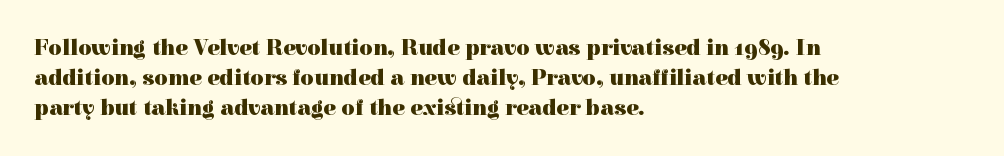
The image shows 23 px bold type, upright; set left-aligned, normal line spacing (1.3x), normal letter spacing, not underlined.
